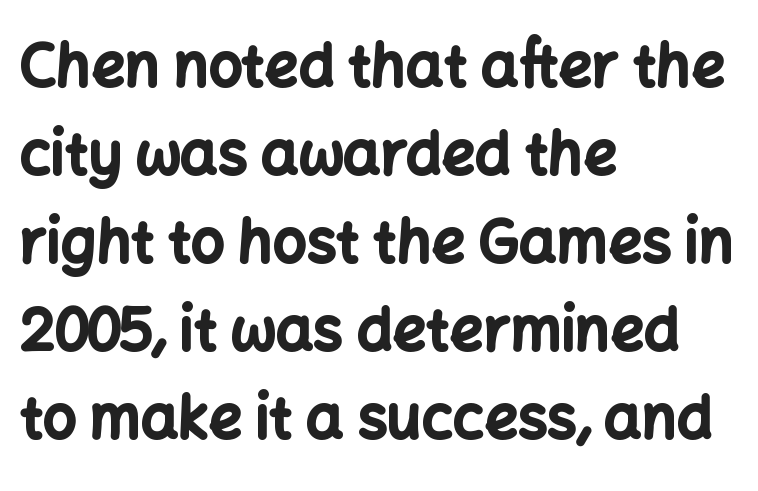
The area under the type is left untouched. Between one letter and the next there's only the usual sliver of space. Posture: straight, roman, zero tilt. Is this a sans? Yes — the strokes have no serifs.
